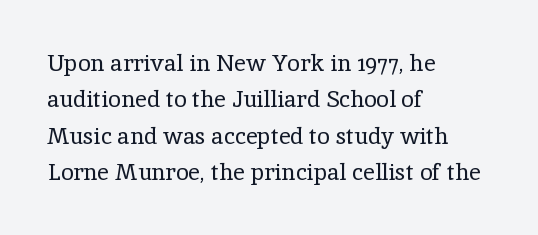
{"italic": "no", "bold": "no", "underline": "no", "align": "left", "line_spacing": "normal", "line_spacing_ratio": 1.58, "letter_spacing": "normal", "letter_spacing_em": 0.0, "glyph_px": 23}
